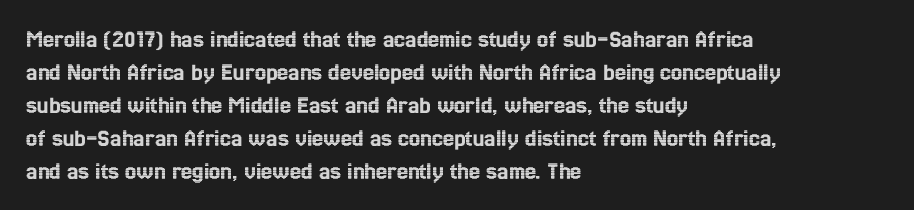
{"italic": "no", "underline": "no", "align": "left", "line_spacing": "normal", "line_spacing_ratio": 1.32, "letter_spacing": "normal", "letter_spacing_em": 0.0, "glyph_px": 25}
